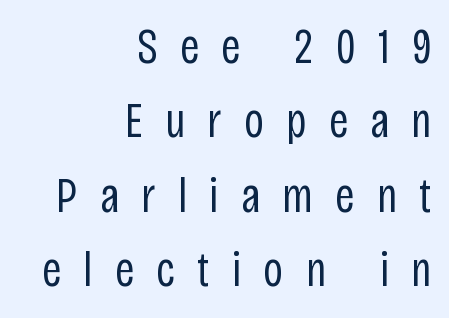
Q: Is the text bold? A: No.
Q: Is the text italic (slanted)? A: No, it is upright.
Q: Is the typeface a serif or a sans-serif typeface? A: Sans-serif.
Q: Is the text underlined? A: No.
Q: How is the paragraph aligned? A: Right-aligned.
Q: Is the spacing between letters normal or unusually wide? A: Unusually wide.
Q: Is the spacing between lines tight, normal or loose? A: Normal.
Q: Width (condensed, normal, or wide)? A: Condensed.
Q: Stroke contrast? A: Low.
Q: x-height? A: Large.
Q: Monospaced? A: No.
